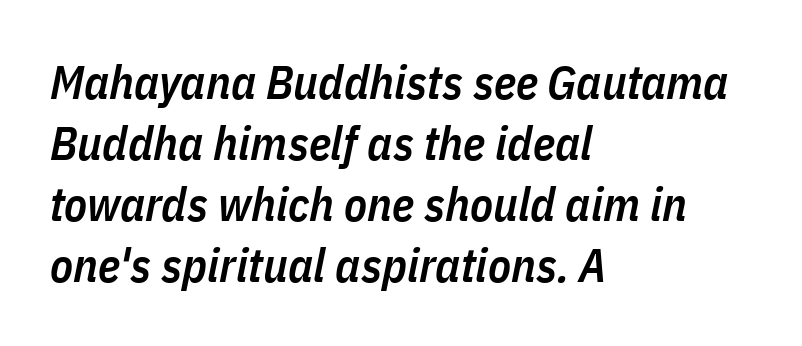
The image shows 47 px semibold, condensed type, italic (leaning right); set left-aligned, normal line spacing (1.3x), normal letter spacing, not underlined; low stroke contrast and a medium x-height.
